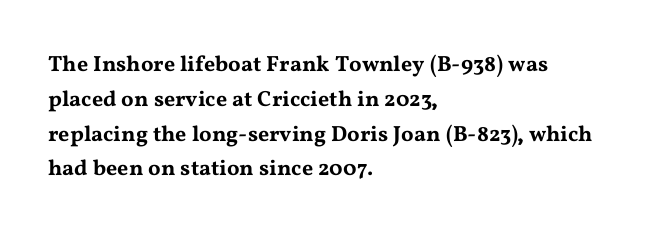
The letters stand straight up with perfectly vertical stems. The strip under each line holds only bare page. Each new line begins a customary step beneath the previous one. Inter-character spacing is left at the font's built-in metrics. The paragraph shown leans on its left margin.
